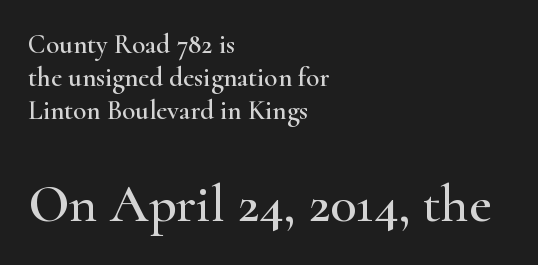
Q: Is the text italic (slanted)? A: No, it is upright.
Q: Is the typeface a serif or a sans-serif typeface? A: Serif.
Q: Is the text underlined? A: No.
Q: How is the paragraph aligned? A: Left-aligned.
Q: Is the spacing between letters normal or unusually wide? A: Normal.
Q: Which block of text is set in a larger size, the first (top) or the second (bottom)? A: The second (bottom) one.
Q: Width (condensed, normal, or wide)? A: Wide.
Q: Stroke contrast? A: High.
Q: x-height? A: Small.
Q: Monospaced? A: No.
